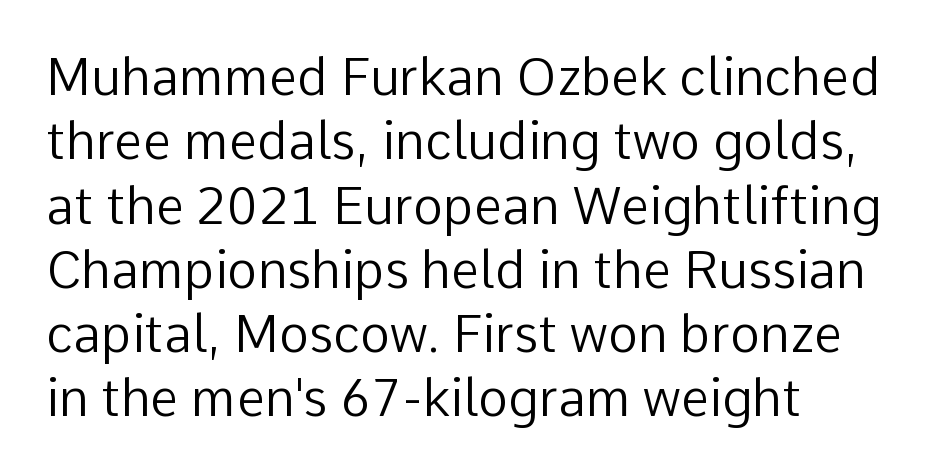
The image shows 51 px regular-weight sans-serif type, upright; set left-aligned, normal line spacing (1.26x), normal letter spacing, not underlined; low stroke contrast and a medium x-height.
